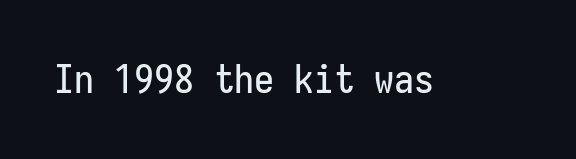
The area under the type is left untouched. Between one letter and the next there's only the usual sliver of space. Every character here occupies the same horizontal width, giving the sample a typewriter-like rhythm. A roman cut, with each character standing at attention. Typographically, this falls in the sans-serif category.
